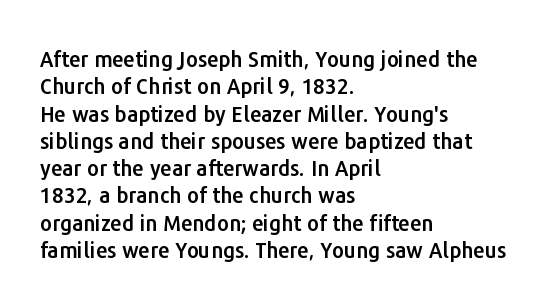
Q: Is the text italic (slanted)? A: No, it is upright.
Q: Is the text underlined? A: No.
Q: How is the paragraph aligned? A: Left-aligned.
Q: Is the spacing between letters normal or unusually wide? A: Normal.
Q: Is the spacing between lines tight, normal or loose? A: Normal.
